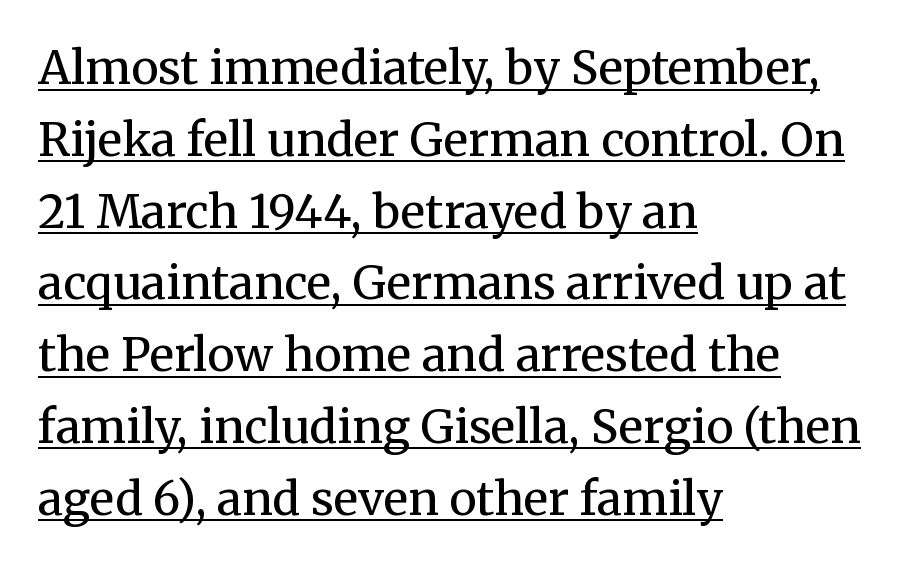
Q: Is the text bold? A: No.
Q: Is the text italic (slanted)? A: No, it is upright.
Q: Is the typeface a serif or a sans-serif typeface? A: Serif.
Q: Is the text underlined? A: Yes.
Q: How is the paragraph aligned? A: Left-aligned.
Q: Is the spacing between letters normal or unusually wide? A: Normal.
Q: Is the spacing between lines tight, normal or loose? A: Normal.
Q: Width (condensed, normal, or wide)? A: Normal.
Q: Stroke contrast? A: Medium.
Q: x-height? A: Medium.
Q: Monospaced? A: No.
